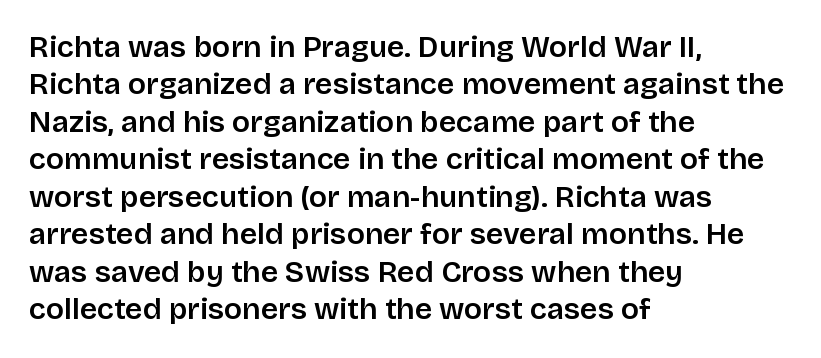
The image shows 30 px semibold sans-serif type, upright; set left-aligned, normal line spacing (1.25x), normal letter spacing, not underlined; low stroke contrast and a large x-height.
